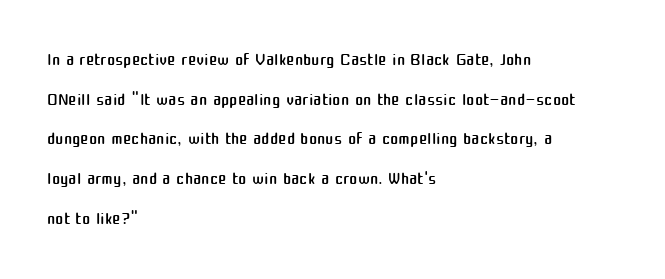
The image shows 25 px text type, upright; set left-aligned, normal line spacing (1.59x), normal letter spacing, not underlined.
